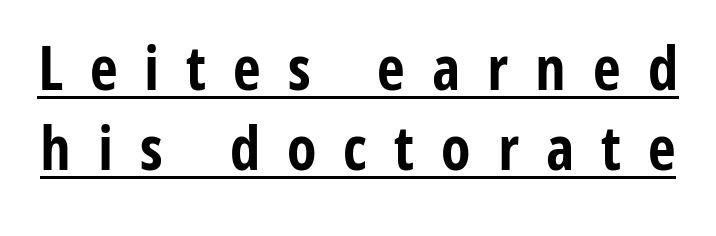
Q: Is the text bold? A: Yes.
Q: Is the text italic (slanted)? A: No, it is upright.
Q: Is the typeface a serif or a sans-serif typeface? A: Sans-serif.
Q: Is the text underlined? A: Yes.
Q: Is the spacing between letters normal or unusually wide? A: Unusually wide.
Q: Is the spacing between lines tight, normal or loose? A: Normal.
Q: Width (condensed, normal, or wide)? A: Condensed.
Q: Stroke contrast? A: Low.
Q: x-height? A: Medium.
Q: Monospaced? A: No.
